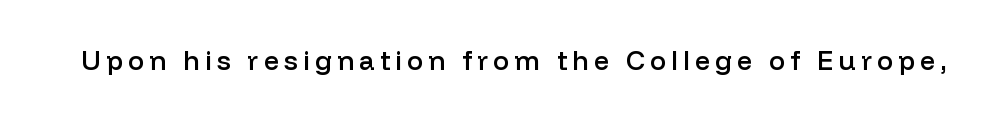
The image shows 27 px text type, upright; set not underlined.
